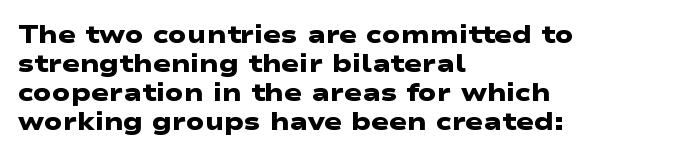
Q: Is the text bold? A: Yes.
Q: Is the text underlined? A: No.
Q: How is the paragraph aligned? A: Left-aligned.
Q: Is the spacing between letters normal or unusually wide? A: Normal.
